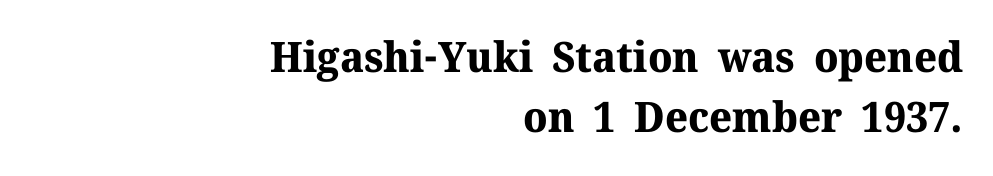
Q: Is the text bold? A: Yes.
Q: Is the text italic (slanted)? A: No, it is upright.
Q: Is the typeface a serif or a sans-serif typeface? A: Serif.
Q: Is the text underlined? A: No.
Q: How is the paragraph aligned? A: Right-aligned.
Q: Is the spacing between letters normal or unusually wide? A: Normal.
Q: Is the spacing between lines tight, normal or loose? A: Normal.
Q: Width (condensed, normal, or wide)? A: Normal.
Q: Stroke contrast? A: Medium.
Q: x-height? A: Medium.
Q: Monospaced? A: No.
